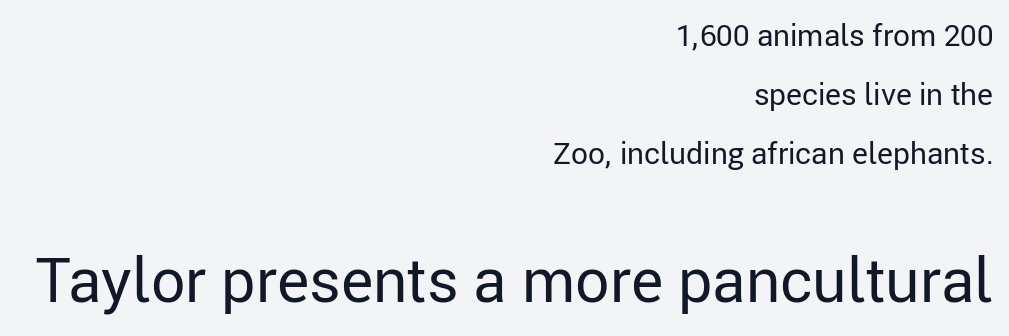
The image shows 61 px regular-weight sans-serif type, upright; set right-aligned, loose line spacing (1.97x), normal letter spacing, not underlined; the second (bottom) block is 2.03x larger; low stroke contrast and a medium x-height.
